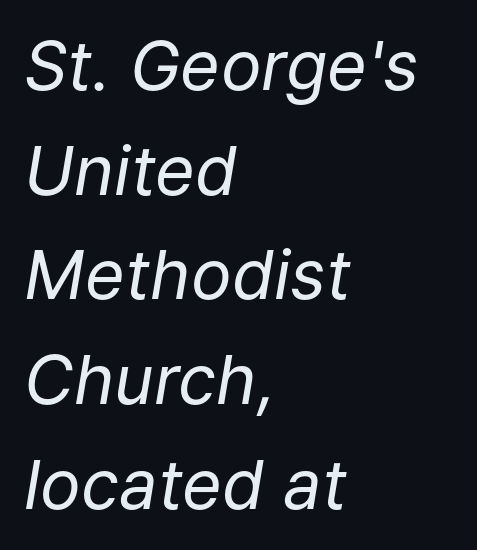
Q: Is the text bold? A: No.
Q: Is the text italic (slanted)? A: Yes, it leans right by about 9 degrees.
Q: Is the text underlined? A: No.
Q: How is the paragraph aligned? A: Left-aligned.
Q: Is the spacing between letters normal or unusually wide? A: Normal.
Q: Is the spacing between lines tight, normal or loose? A: Normal.
Q: Width (condensed, normal, or wide)? A: Normal.
Q: Stroke contrast? A: Low.
Q: x-height? A: Medium.
Q: Monospaced? A: No.
